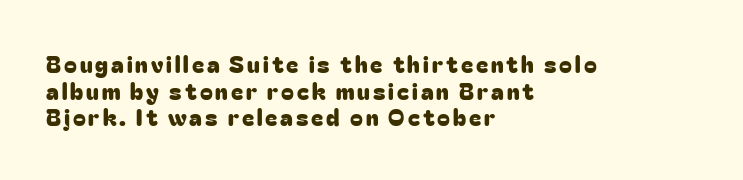
Q: Is the text italic (slanted)? A: No, it is upright.
Q: Is the text underlined? A: No.
Q: How is the paragraph aligned? A: Left-aligned.
